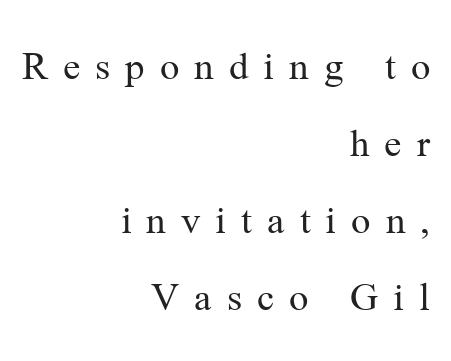
Decoration check: the copy has no underline. The passage shown is not bold in any degree. Vertical strokes here are truly vertical. This sample is right-justified, so line beginnings fall wherever the words allow.
